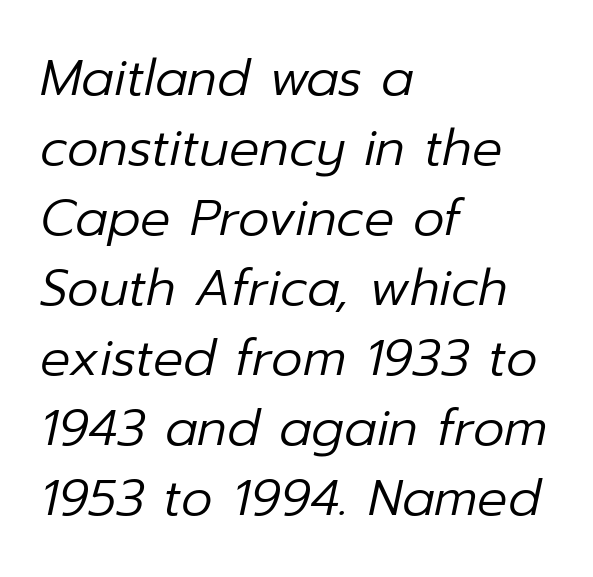
Q: Is the text bold? A: No.
Q: Is the text italic (slanted)? A: Yes, it leans right by about 12 degrees.
Q: Is the text underlined? A: No.
Q: How is the paragraph aligned? A: Left-aligned.
Q: Is the spacing between letters normal or unusually wide? A: Normal.
Q: Is the spacing between lines tight, normal or loose? A: Normal.
Q: Width (condensed, normal, or wide)? A: Normal.
Q: Stroke contrast? A: Low.
Q: x-height? A: Medium.
Q: Monospaced? A: No.
